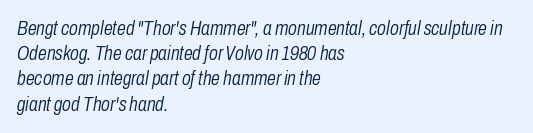
The image shows 20 px text type, italic (leaning right); set left-aligned, normal line spacing (1.26x), normal letter spacing, not underlined.
